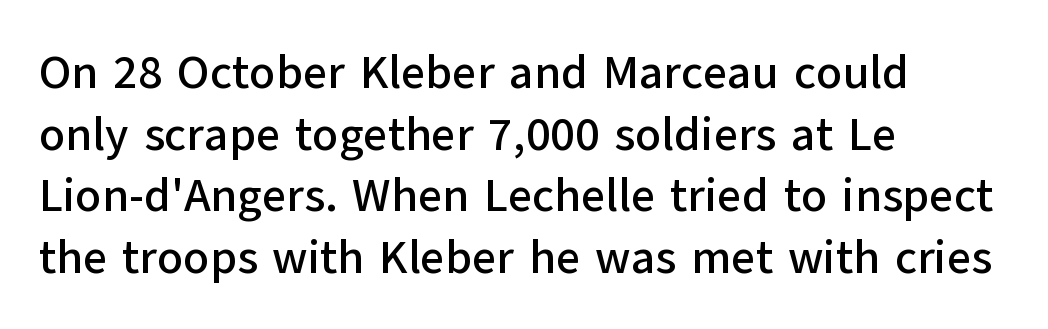
Q: Is the text italic (slanted)? A: No, it is upright.
Q: Is the typeface a serif or a sans-serif typeface? A: Sans-serif.
Q: Is the text underlined? A: No.
Q: How is the paragraph aligned? A: Left-aligned.
Q: Is the spacing between letters normal or unusually wide? A: Normal.
Q: Is the spacing between lines tight, normal or loose? A: Normal.
Q: Width (condensed, normal, or wide)? A: Normal.
Q: Stroke contrast? A: Low.
Q: x-height? A: Medium.
Q: Monospaced? A: No.
